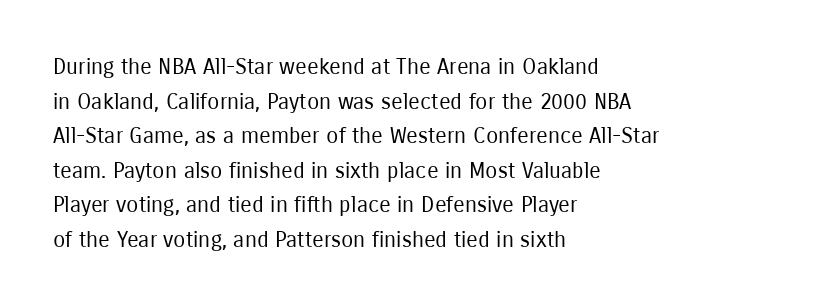
{"italic": "no", "bold": "no", "underline": "no", "align": "left", "line_spacing": "normal", "line_spacing_ratio": 1.57, "letter_spacing": "normal", "letter_spacing_em": 0.0, "glyph_px": 22}
